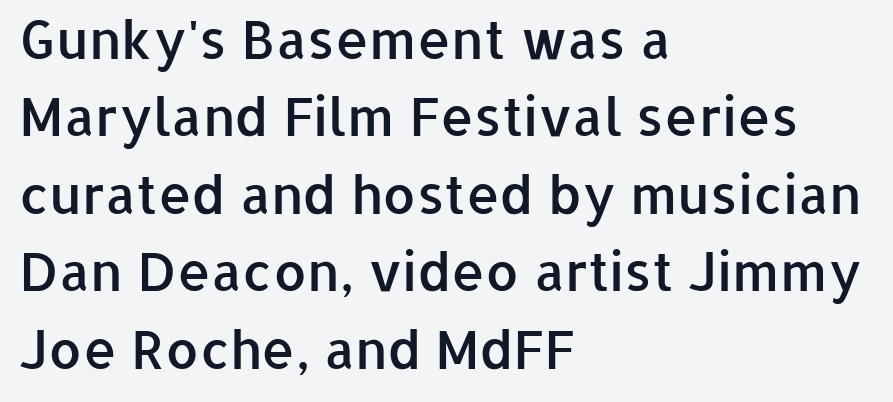
{"serif": "no", "italic": "no", "bold": "semi", "weight": "semibold", "width": "normal", "stroke_contrast": "low", "x_height": "medium", "monospaced": "no", "underline": "no", "align": "left", "line_spacing": "normal", "line_spacing_ratio": 1.46, "letter_spacing": "normal", "letter_spacing_em": 0.0, "glyph_px": 53}
